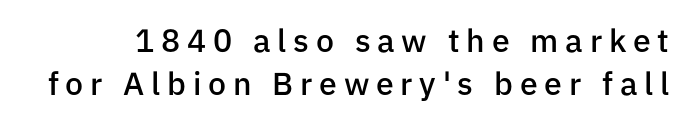
Honestly, the letter spacing is so wide it's the main thing you notice. Note: no serifs on the glyphs. The letters advance in unequal steps, a hallmark of proportional type. Each row of text sits above clean, open space. It's the straight-up-and-down kind of type.
